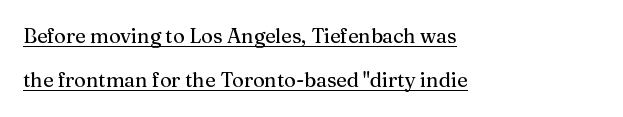
Teacher's note: observe the even left margin — that is flush-left alignment. You can see a thin bar hugging the bottom of the glyphs. Horizontal bands of white between lines are thick stripes. The type is set solid horizontally, with unmodified tracking. A roman cut, with each character standing at attention.
